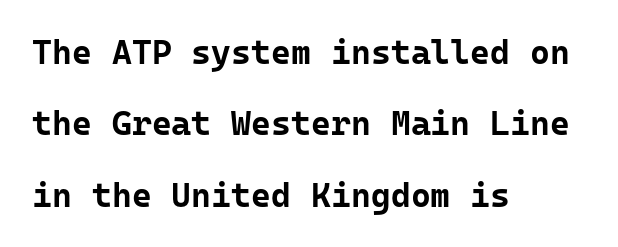
{"serif": "no", "italic": "no", "bold": "yes", "weight": "bold", "width": "normal", "stroke_contrast": "low", "x_height": "medium", "monospaced": "yes", "underline": "no", "align": "left", "line_spacing": "loose", "line_spacing_ratio": 2.1, "letter_spacing": "normal", "letter_spacing_em": 0.0, "glyph_px": 34}
